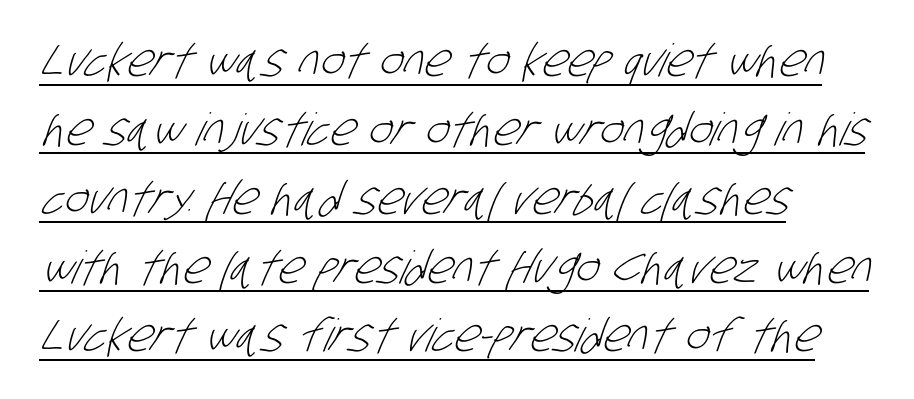
The image shows 45 px light, condensed sans-serif type; set left-aligned, normal line spacing (1.53x), normal letter spacing, underlined; low stroke contrast and a large x-height.
